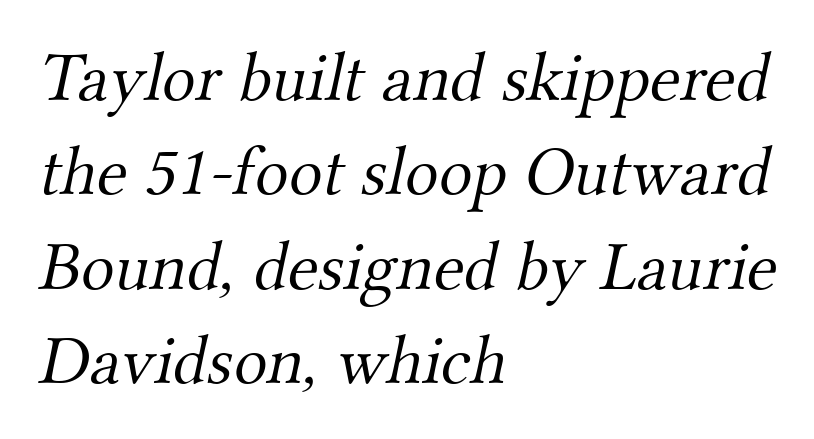
The image shows 70 px light serif type; set left-aligned, normal line spacing (1.35x), normal letter spacing, not underlined; medium stroke contrast and a small x-height.
